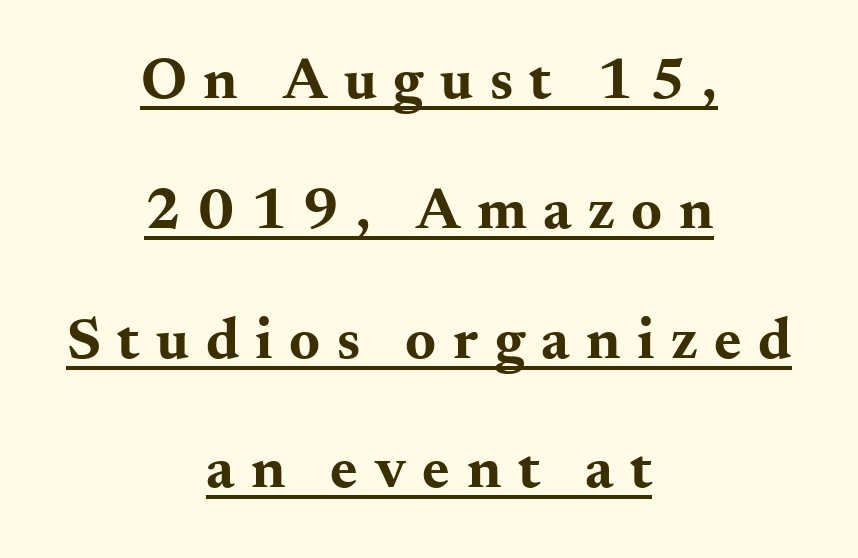
Q: Is the text bold? A: Yes.
Q: Is the text italic (slanted)? A: No, it is upright.
Q: Is the typeface a serif or a sans-serif typeface? A: Serif.
Q: Is the text underlined? A: Yes.
Q: How is the paragraph aligned? A: Centered.
Q: Is the spacing between letters normal or unusually wide? A: Unusually wide.
Q: Is the spacing between lines tight, normal or loose? A: Loose.
Q: Width (condensed, normal, or wide)? A: Wide.
Q: Stroke contrast? A: Medium.
Q: x-height? A: Small.
Q: Monospaced? A: No.
